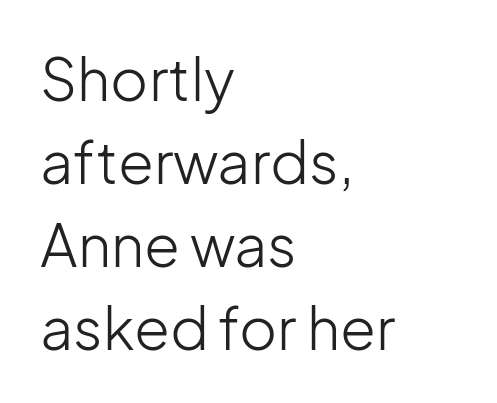
Bare-footed words on every line. Character widths vary here, with narrow letters taking less room than wide ones. The lines in this sample share a left origin and differ only in where they stop. Heft: none added — not bold. The letters stand straight up with perfectly vertical stems.
